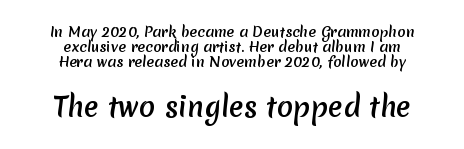
Q: Is the text underlined? A: No.
Q: How is the paragraph aligned? A: Centered.
Q: Is the spacing between letters normal or unusually wide? A: Normal.
Q: Is the spacing between lines tight, normal or loose? A: Tight.
Q: Which block of text is set in a larger size, the first (top) or the second (bottom)? A: The second (bottom) one.
